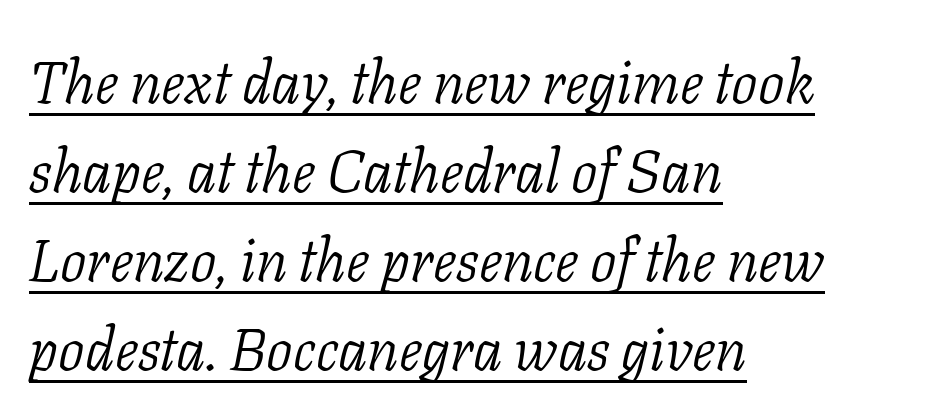
This sample has the flowing, uneven cadence of proportional lettering. All the whitespace from short lines collects on the right. The face used here is seriffed, in the tradition of book romans. This sample keeps an unexceptional amount of space between lines. Inter-character spacing is left at the font's built-in metrics.
